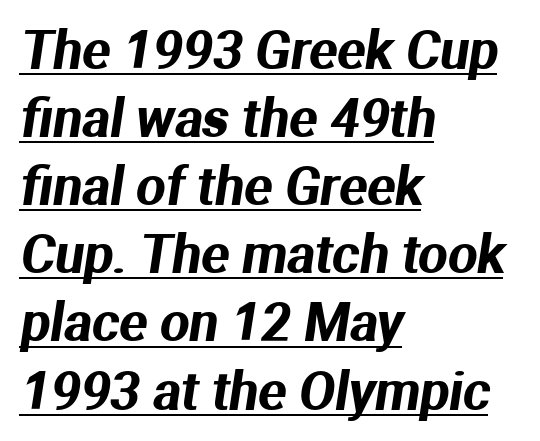
Layout note: lines flush left. You can see a thin bar hugging the bottom of the glyphs. Honestly, the letter spacing is just normal — you wouldn't notice it. Serifs: no, the terminals of the letterforms are clean. Regular leading. Looks like regular typesetting: each glyph gets only the width it needs.
